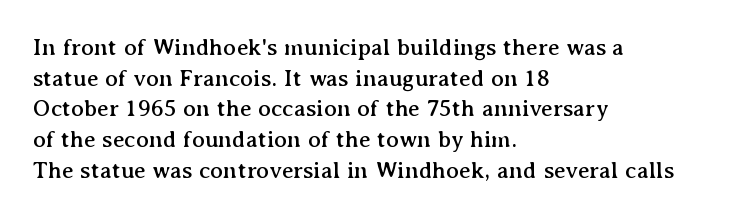
These lines stack with their left ends in a neat column. This sample uses plain, unmodified letter spacing. Rows of type keep a routine distance in the vertical direction. The glyphs are unaccompanied by any horizontal stroke below them. Vertical strokes here are truly vertical.
